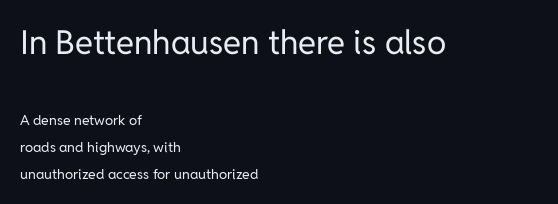
{"serif": "no", "italic": "no", "bold": "no", "weight": "regular", "width": "normal", "stroke_contrast": "low", "x_height": "medium", "monospaced": "no", "underline": "no", "align": "left", "line_spacing": "loose", "line_spacing_ratio": 1.92, "letter_spacing": "normal", "letter_spacing_em": 0.0, "larger_block": "first", "size_ratio": 2.36, "glyph_px": 33}
